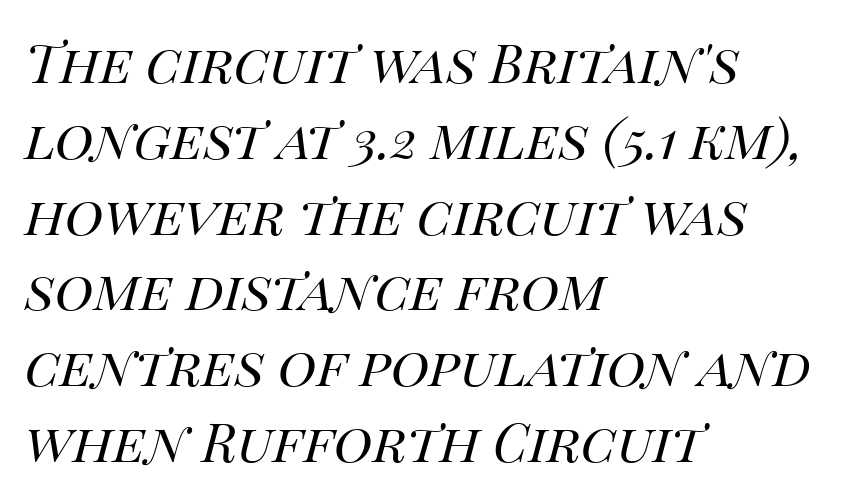
{"italic": "yes", "lean": "right", "slant_degrees": 14, "bold": "no", "weight": "regular", "width": "normal", "stroke_contrast": "high", "x_height": "large", "monospaced": "no", "underline": "no", "align": "left", "line_spacing": "normal", "line_spacing_ratio": 1.43, "letter_spacing": "normal", "letter_spacing_em": 0.0, "glyph_px": 53}
